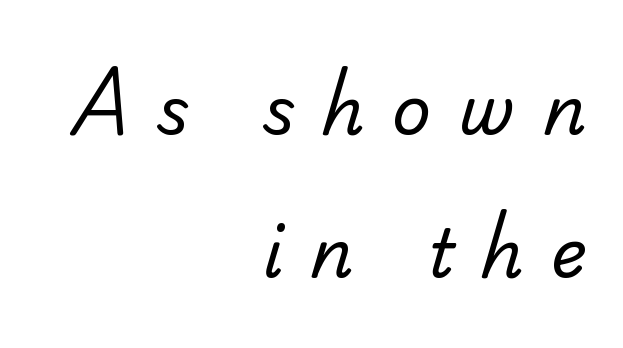
Q: Is the text bold? A: No.
Q: Is the typeface a serif or a sans-serif typeface? A: Sans-serif.
Q: Is the text underlined? A: No.
Q: How is the paragraph aligned? A: Right-aligned.
Q: Is the spacing between letters normal or unusually wide? A: Unusually wide.
Q: Is the spacing between lines tight, normal or loose? A: Loose.
Q: Width (condensed, normal, or wide)? A: Normal.
Q: Stroke contrast? A: Low.
Q: x-height? A: Small.
Q: Monospaced? A: No.
